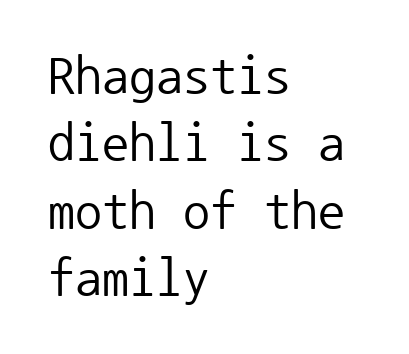
The image shows 54 px regular-weight sans-serif type, upright, monospaced; set left-aligned, normal line spacing (1.25x), normal letter spacing, not underlined; low stroke contrast and a medium x-height.
